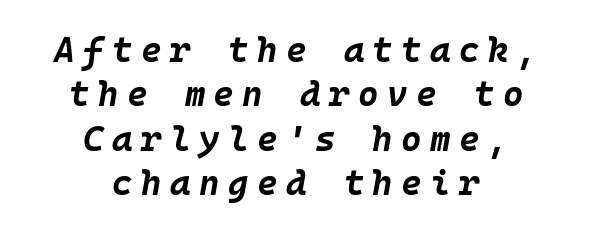
Q: Is the text bold? A: Yes.
Q: Is the text italic (slanted)? A: Yes, it leans right by about 10 degrees.
Q: Is the text underlined? A: No.
Q: How is the paragraph aligned? A: Centered.
Q: Is the spacing between letters normal or unusually wide? A: Unusually wide.
Q: Is the spacing between lines tight, normal or loose? A: Normal.
Q: Width (condensed, normal, or wide)? A: Normal.
Q: Stroke contrast? A: Low.
Q: x-height? A: Large.
Q: Monospaced? A: Yes.
